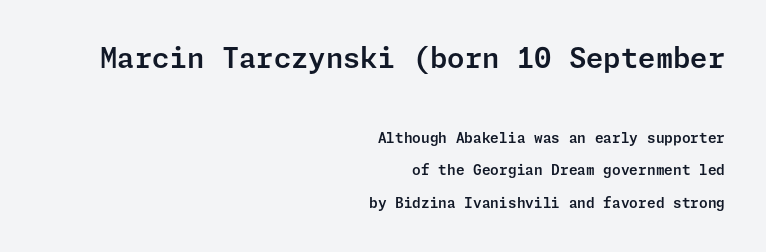
Q: Is the text italic (slanted)? A: No, it is upright.
Q: Is the typeface a serif or a sans-serif typeface? A: Sans-serif.
Q: Is the text underlined? A: No.
Q: How is the paragraph aligned? A: Right-aligned.
Q: Is the spacing between letters normal or unusually wide? A: Normal.
Q: Is the spacing between lines tight, normal or loose? A: Loose.
Q: Which block of text is set in a larger size, the first (top) or the second (bottom)? A: The first (top) one.
Q: Width (condensed, normal, or wide)? A: Normal.
Q: Stroke contrast? A: Low.
Q: x-height? A: Medium.
